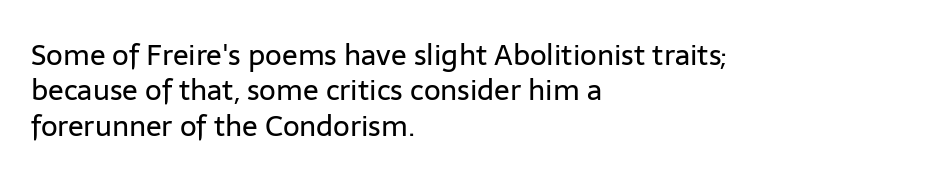
{"serif": "no", "italic": "no", "bold": "no", "weight": "regular", "width": "normal", "stroke_contrast": "low", "x_height": "medium", "monospaced": "no", "underline": "no", "align": "left", "line_spacing_ratio": 1.22, "letter_spacing": "normal", "letter_spacing_em": 0.0, "glyph_px": 29}
